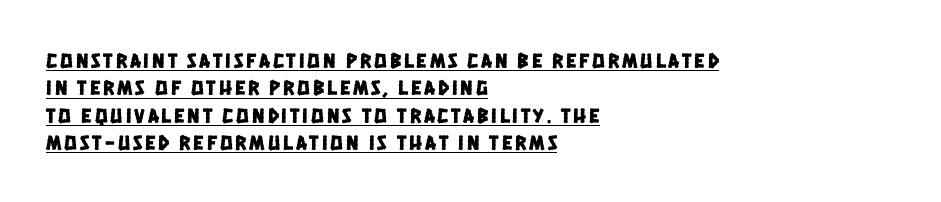
{"underline": "yes", "align": "left", "line_spacing": "normal", "line_spacing_ratio": 1.3, "glyph_px": 21}
